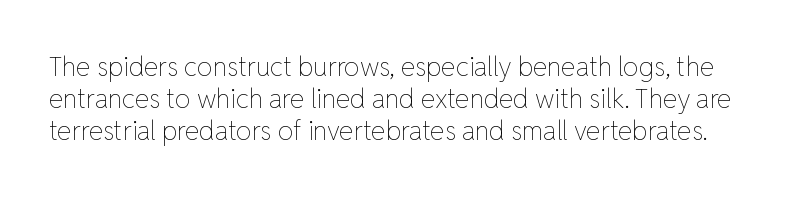
Think standard paragraph weight, or any step lighter than that. Only glyphs here, with clear space below each row. Is there any slant? The stems are plumb. Characters follow at the spacing the type designer built in.
